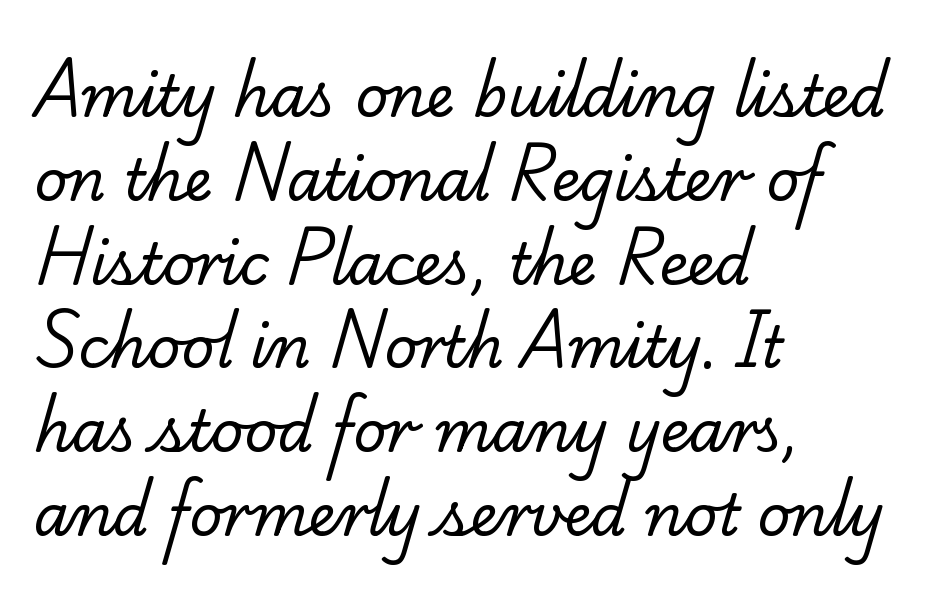
The glyphs are unaccompanied by any horizontal stroke below them. Heft: none added — not bold. Compared with typical body copy, the letter spacing here is the same. The setting favours the left margin, as ordinary paragraphs usually do.
